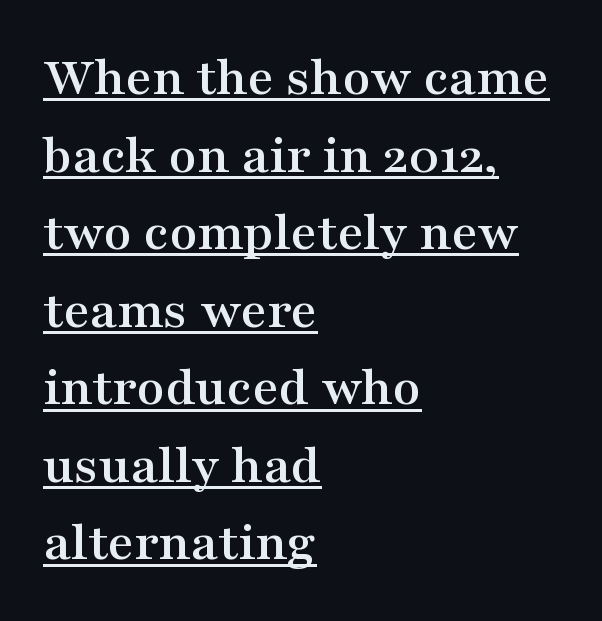
{"serif": "yes", "italic": "no", "width": "wide", "stroke_contrast": "medium", "x_height": "medium", "monospaced": "no", "underline": "yes", "align": "left", "line_spacing": "normal", "line_spacing_ratio": 1.36, "letter_spacing": "normal", "letter_spacing_em": 0.0, "glyph_px": 57}
